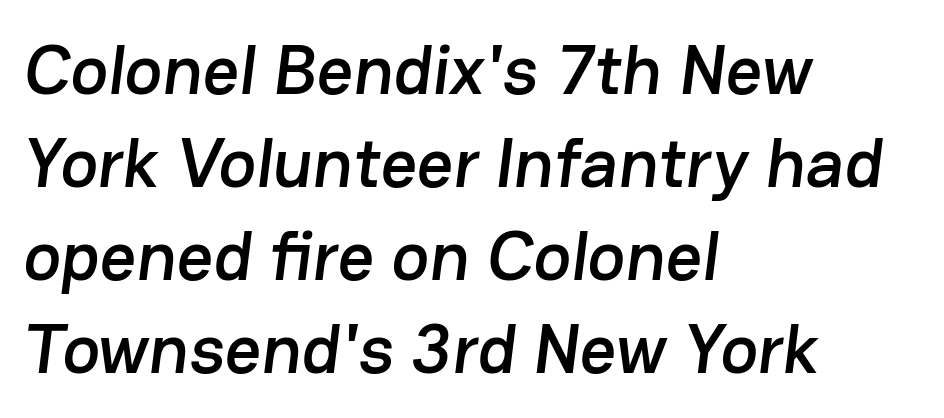
A classic flush-left, rag-right setting is used for this passage. A typesetter would call this proportional, since set widths differ per character. Type style note: lacks serifs. Unmarked baselines from the first word to the last. Interline gaps are of average width in this sample. These lines keep a tight, regular rhythm from letter to letter.
